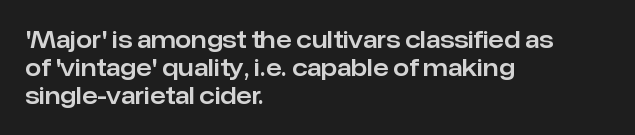
The image shows 23 px text type, upright; set left-aligned, line spacing 1.21x, normal letter spacing, not underlined.
